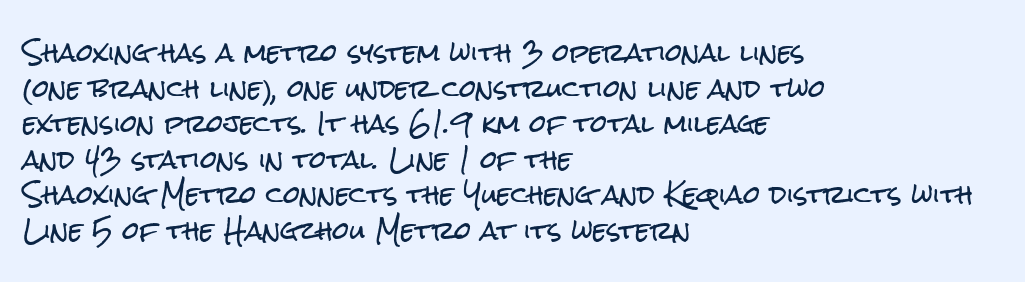
{"italic": "no", "underline": "no", "align": "left", "line_spacing": "normal", "line_spacing_ratio": 1.48, "letter_spacing": "normal", "letter_spacing_em": 0.0, "glyph_px": 24}
